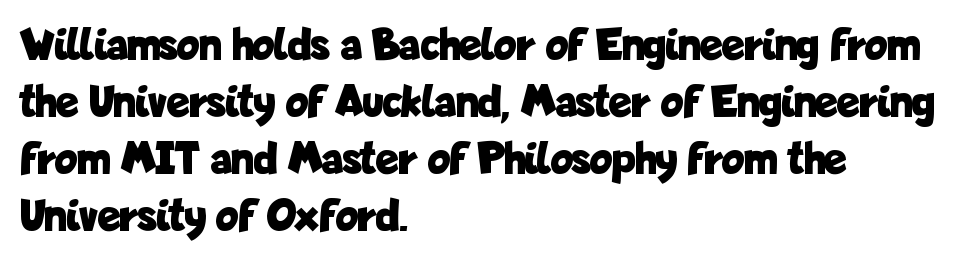
{"serif": "no", "italic": "no", "bold": "yes", "weight": "bold", "width": "condensed", "stroke_contrast": "low", "x_height": "medium", "monospaced": "no", "underline": "no", "align": "left", "line_spacing_ratio": 1.21, "letter_spacing": "normal", "letter_spacing_em": 0.0, "glyph_px": 47}
